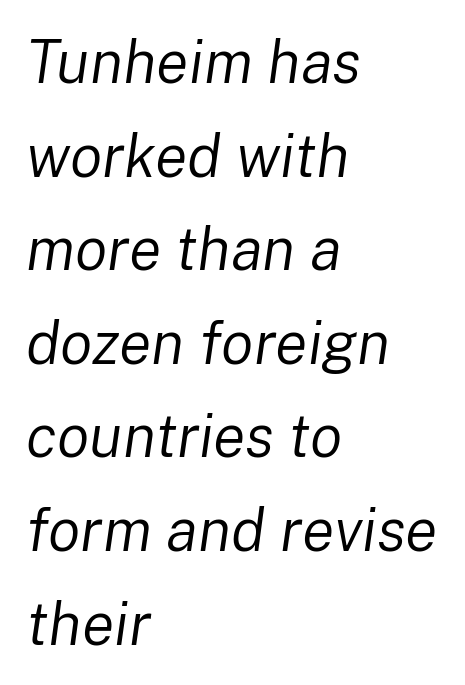
Q: Is the text bold? A: No.
Q: Is the text italic (slanted)? A: Yes, it leans right by about 8 degrees.
Q: Is the text underlined? A: No.
Q: How is the paragraph aligned? A: Left-aligned.
Q: Is the spacing between letters normal or unusually wide? A: Normal.
Q: Is the spacing between lines tight, normal or loose? A: Normal.
Q: Width (condensed, normal, or wide)? A: Normal.
Q: Stroke contrast? A: Low.
Q: x-height? A: Medium.
Q: Monospaced? A: No.
